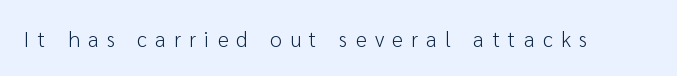
{"italic": "no", "bold": "no", "underline": "no", "letter_spacing": "wide", "letter_spacing_em": 0.4, "glyph_px": 21}
